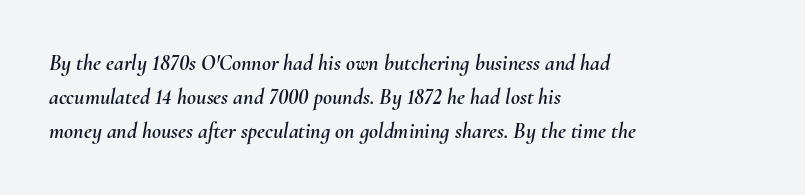
Q: Is the text italic (slanted)? A: Yes, it leans right by about 10 degrees.
Q: Is the text underlined? A: No.
Q: How is the paragraph aligned? A: Left-aligned.
Q: Is the spacing between letters normal or unusually wide? A: Normal.
Q: Is the spacing between lines tight, normal or loose? A: Normal.
